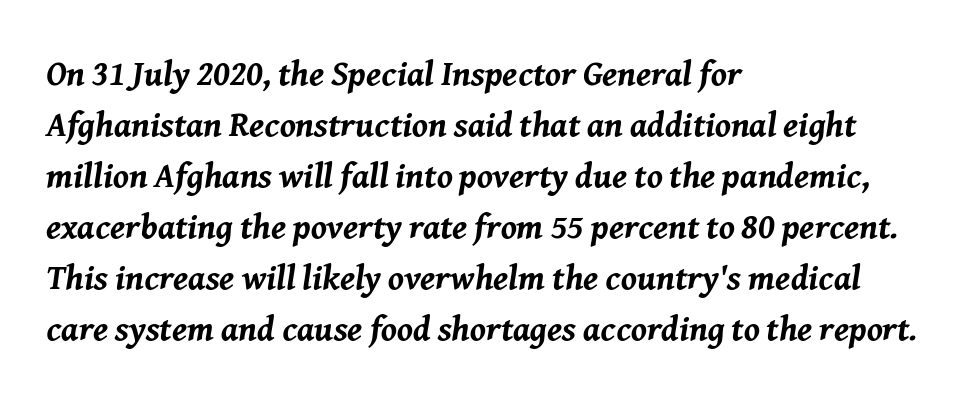
Rows of type keep a routine distance in the vertical direction. The characters look thick and weighty, a clear bold. Every character sits at an angle, as italics do. Think of a printed novel: that variable character pitch is what you see here. Descenders hang freely into open space.
